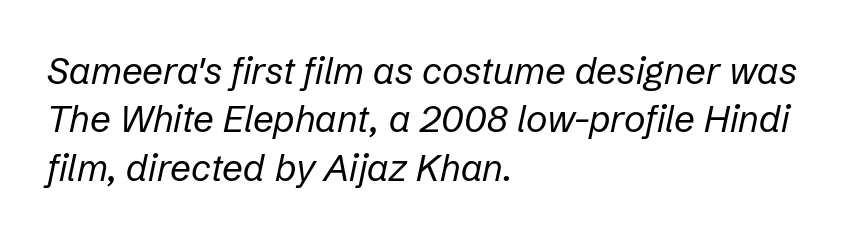
Q: Is the text bold? A: No.
Q: Is the text italic (slanted)? A: Yes, it leans right by about 12 degrees.
Q: Is the text underlined? A: No.
Q: How is the paragraph aligned? A: Left-aligned.
Q: Is the spacing between letters normal or unusually wide? A: Normal.
Q: Is the spacing between lines tight, normal or loose? A: Normal.
Q: Width (condensed, normal, or wide)? A: Normal.
Q: Stroke contrast? A: Low.
Q: x-height? A: Medium.
Q: Monospaced? A: No.
